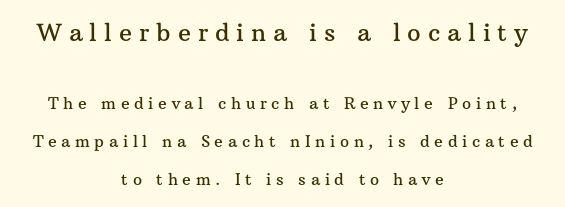
Q: Is the text italic (slanted)? A: No, it is upright.
Q: Is the text underlined? A: No.
Q: How is the paragraph aligned? A: Centered.
Q: Is the spacing between letters normal or unusually wide? A: Unusually wide.
Q: Is the spacing between lines tight, normal or loose? A: Loose.
Q: Which block of text is set in a larger size, the first (top) or the second (bottom)? A: The first (top) one.
